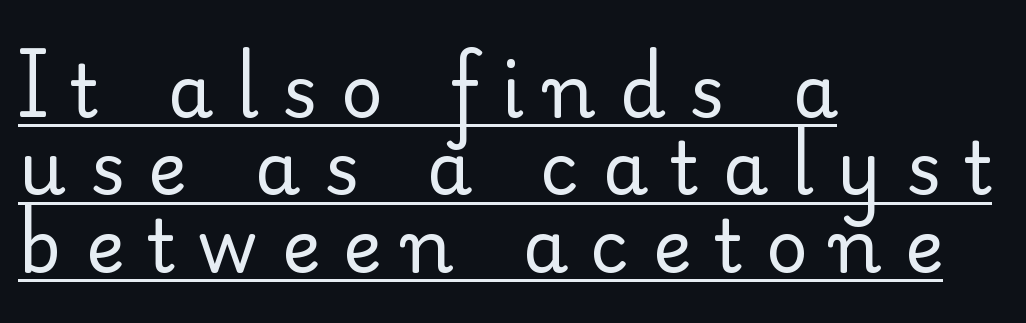
Q: Is the text bold? A: No.
Q: Is the text italic (slanted)? A: No, it is upright.
Q: Is the typeface a serif or a sans-serif typeface? A: Serif.
Q: Is the text underlined? A: Yes.
Q: How is the paragraph aligned? A: Left-aligned.
Q: Is the spacing between letters normal or unusually wide? A: Unusually wide.
Q: Is the spacing between lines tight, normal or loose? A: Tight.
Q: Width (condensed, normal, or wide)? A: Normal.
Q: Stroke contrast? A: Low.
Q: x-height? A: Small.
Q: Monospaced? A: No.
